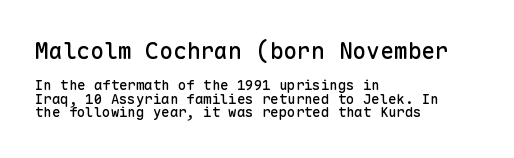
Q: Is the text italic (slanted)? A: No, it is upright.
Q: Is the text underlined? A: No.
Q: How is the paragraph aligned? A: Left-aligned.
Q: Is the spacing between letters normal or unusually wide? A: Normal.
Q: Is the spacing between lines tight, normal or loose? A: Tight.
Q: Which block of text is set in a larger size, the first (top) or the second (bottom)? A: The first (top) one.
